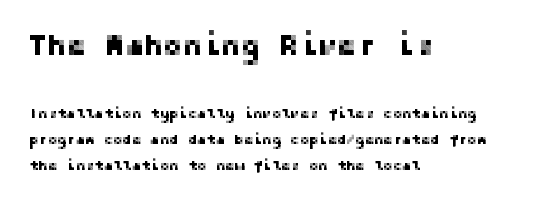
Tracking value appears to be zero — textbook default spacing. Underlining? Definitely not there. The characters display no serif detailing; their extremities are plain. Short and long lines alike share a common starting point at left. Ordinary non-slanted type is in use.
